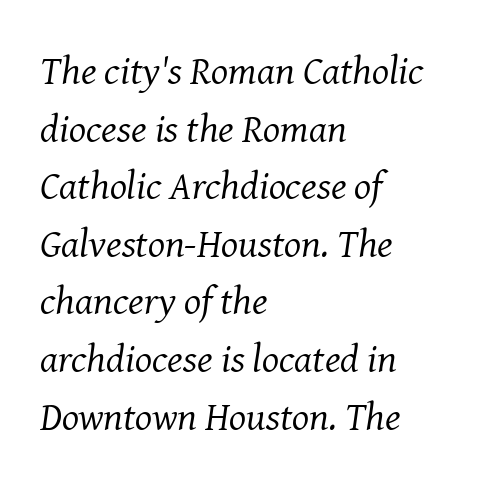
{"serif": "yes", "italic": "yes", "lean": "right", "slant_degrees": 8, "bold": "no", "weight": "regular", "width": "normal", "stroke_contrast": "medium", "x_height": "medium", "monospaced": "no", "underline": "no", "align": "left", "line_spacing": "normal", "line_spacing_ratio": 1.44, "letter_spacing": "normal", "letter_spacing_em": 0.0, "glyph_px": 40}
